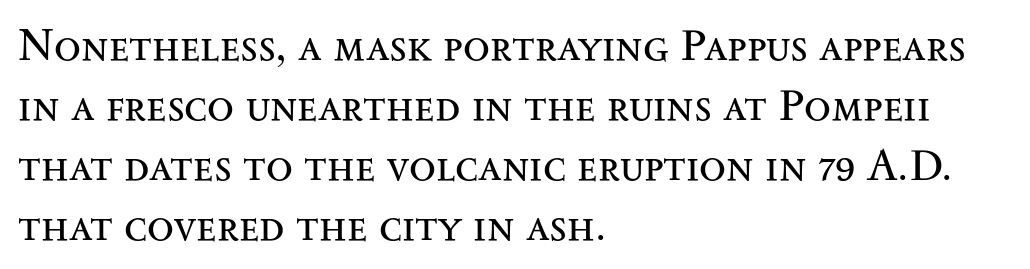
The image shows 44 px regular-weight, wide serif type, upright; set left-aligned, normal line spacing (1.36x), normal letter spacing, not underlined; medium stroke contrast and a small x-height.
